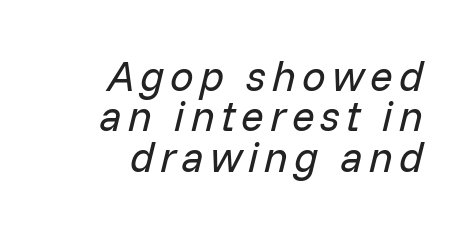
{"italic": "yes", "lean": "right", "slant_degrees": 14, "bold": "no", "weight": "regular", "width": "normal", "stroke_contrast": "low", "x_height": "medium", "monospaced": "no", "underline": "no", "align": "right", "line_spacing": "tight", "line_spacing_ratio": 0.96, "glyph_px": 42}
